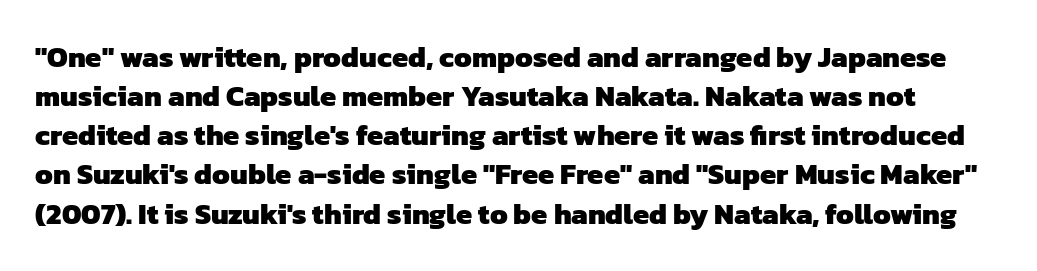
The sample has been set heavy, in full bold. Compared with typical body copy, the letter spacing here is the same. Think of a printed novel: that variable character pitch is what you see here. Letters rest on an invisible, unmarked baseline. I'd call this a sans setting — the letters go barefoot. The rows are spaced the way most documents space them.
